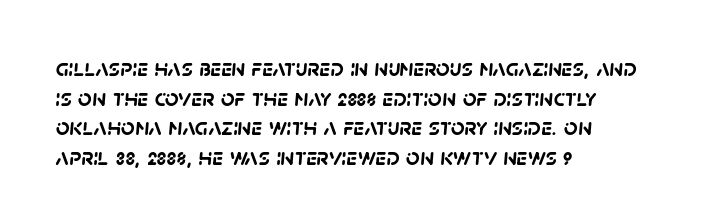
Q: Is the text bold? A: Yes.
Q: Is the text underlined? A: No.
Q: How is the paragraph aligned? A: Left-aligned.
Q: Is the spacing between letters normal or unusually wide? A: Normal.
